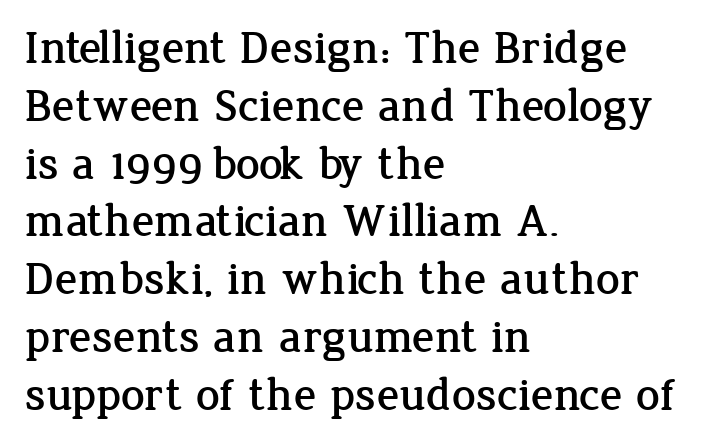
{"serif": "yes", "italic": "no", "width": "normal", "stroke_contrast": "low", "x_height": "medium", "monospaced": "no", "underline": "no", "align": "left", "line_spacing_ratio": 1.23, "letter_spacing": "normal", "letter_spacing_em": 0.0, "glyph_px": 47}
